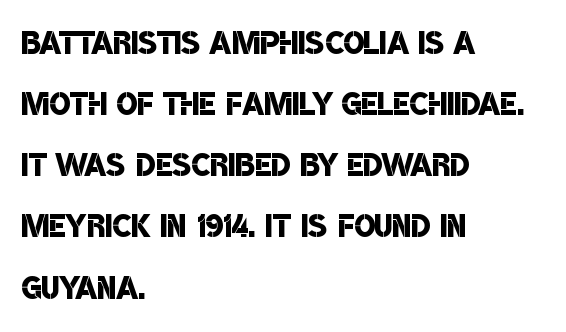
Q: Is the text bold? A: Semi-bold.
Q: Is the typeface a serif or a sans-serif typeface? A: Sans-serif.
Q: Is the text underlined? A: No.
Q: How is the paragraph aligned? A: Left-aligned.
Q: Is the spacing between letters normal or unusually wide? A: Normal.
Q: Is the spacing between lines tight, normal or loose? A: Normal.
Q: Width (condensed, normal, or wide)? A: Condensed.
Q: Stroke contrast? A: Low.
Q: x-height? A: Large.
Q: Monospaced? A: No.
